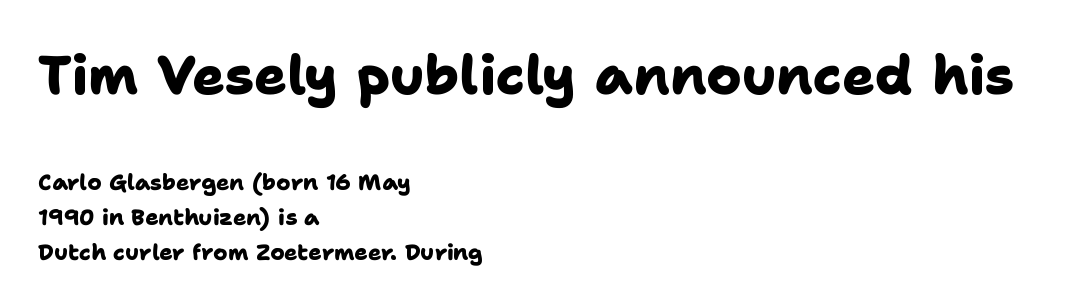
Q: Is the text bold? A: Yes.
Q: Is the typeface a serif or a sans-serif typeface? A: Sans-serif.
Q: Is the text underlined? A: No.
Q: How is the paragraph aligned? A: Left-aligned.
Q: Is the spacing between letters normal or unusually wide? A: Normal.
Q: Is the spacing between lines tight, normal or loose? A: Normal.
Q: Which block of text is set in a larger size, the first (top) or the second (bottom)? A: The first (top) one.
Q: Width (condensed, normal, or wide)? A: Normal.
Q: Stroke contrast? A: Low.
Q: x-height? A: Medium.
Q: Monospaced? A: No.
